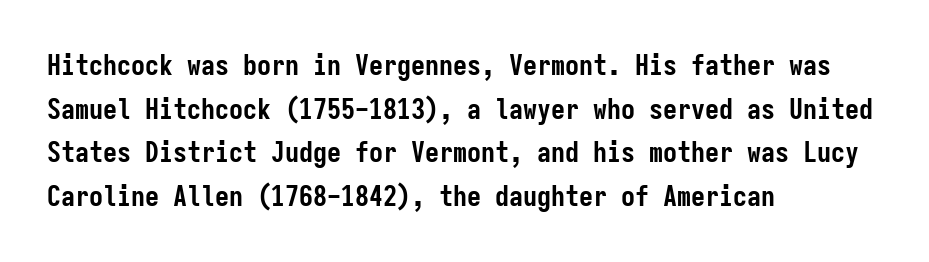
The image shows 28 px semibold, condensed sans-serif type, upright, monospaced; set left-aligned, normal line spacing (1.56x), normal letter spacing, not underlined; low stroke contrast and a medium x-height.
